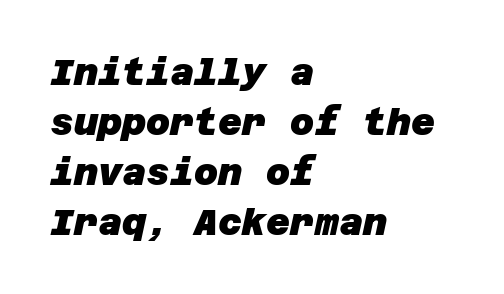
Q: Is the text bold? A: Yes.
Q: Is the typeface a serif or a sans-serif typeface? A: Sans-serif.
Q: Is the text underlined? A: No.
Q: How is the paragraph aligned? A: Left-aligned.
Q: Is the spacing between letters normal or unusually wide? A: Normal.
Q: Is the spacing between lines tight, normal or loose? A: Normal.
Q: Width (condensed, normal, or wide)? A: Normal.
Q: Stroke contrast? A: Low.
Q: x-height? A: Large.
